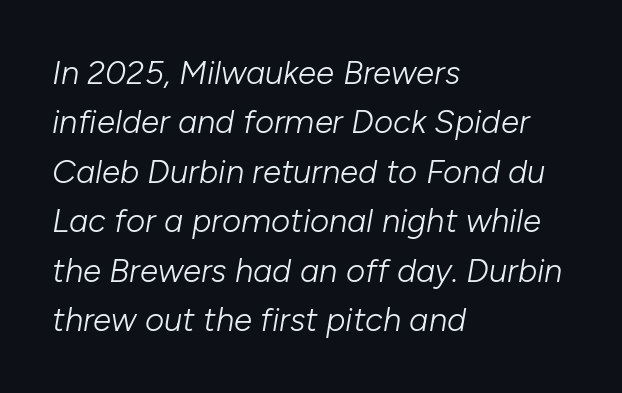
Summary of vertical rhythm: regular, with standard interline spacing. The gaps between neighbouring characters are ordinary and unremarkable. The rendering anchors every line to the left-hand side. Each letter keeps its own natural width here, so spacing adapts to shape. Rule under the text: the space is simply empty.
